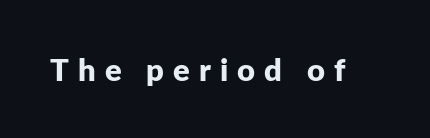
Loose tracking; the words dissolve into strings of separated letters. Underlining? Definitely not there. The passage shown is typed in a proportional face where columns would drift. A full-strength bold gives these letters their thick strokes.
